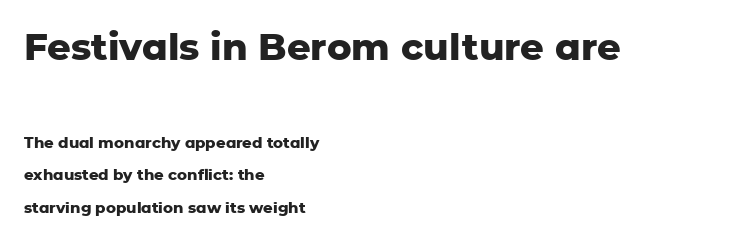
{"serif": "no", "italic": "no", "bold": "yes", "weight": "heavy", "width": "normal", "stroke_contrast": "low", "x_height": "medium", "monospaced": "no", "underline": "no", "align": "left", "line_spacing": "loose", "line_spacing_ratio": 2.15, "letter_spacing": "normal", "letter_spacing_em": 0.0, "larger_block": "first", "size_ratio": 2.47, "glyph_px": 37}
